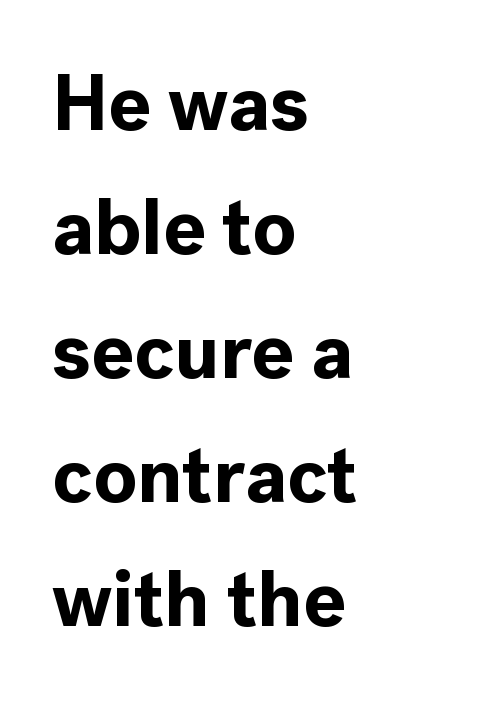
The image shows 79 px bold sans-serif type, upright; set left-aligned, normal line spacing (1.57x), normal letter spacing, not underlined; a medium x-height.
